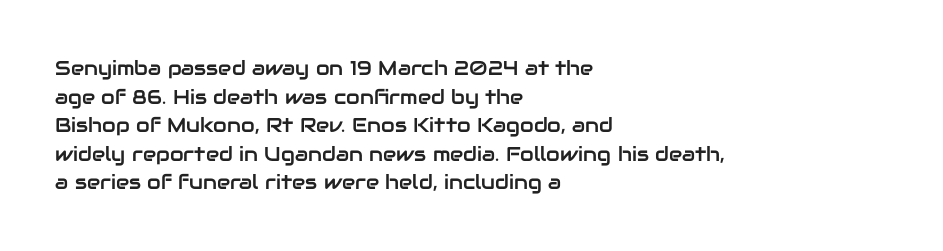
Every character sits straight up, as roman type does. The glyphs are unaccompanied by any horizontal stroke below them. Normally led — the rows are evenly, conventionally spaced. If you drew a ruler down the left edge, every line would touch it. The type is set solid horizontally, with unmodified tracking.
